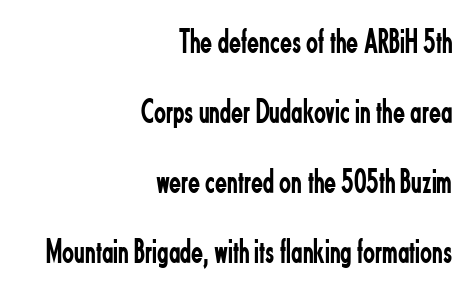
Q: Is the text bold? A: No.
Q: Is the text italic (slanted)? A: No, it is upright.
Q: Is the typeface a serif or a sans-serif typeface? A: Sans-serif.
Q: Is the text underlined? A: No.
Q: How is the paragraph aligned? A: Right-aligned.
Q: Is the spacing between letters normal or unusually wide? A: Normal.
Q: Is the spacing between lines tight, normal or loose? A: Loose.
Q: Width (condensed, normal, or wide)? A: Condensed.
Q: Stroke contrast? A: Low.
Q: x-height? A: Small.
Q: Monospaced? A: No.
